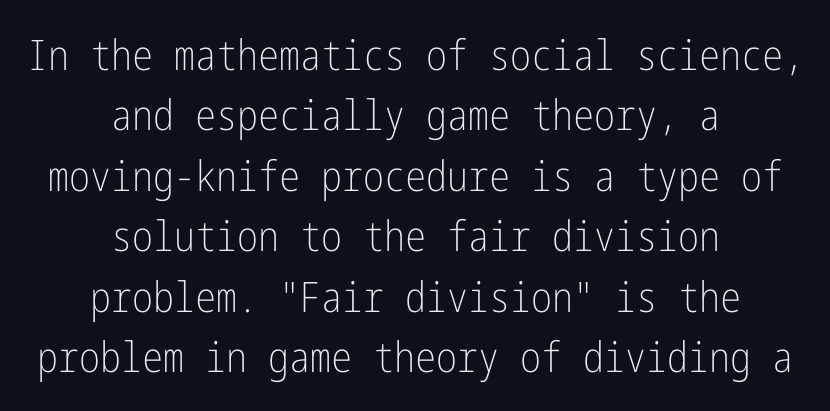
{"serif": "no", "italic": "no", "bold": "no", "weight": "light", "width": "condensed", "stroke_contrast": "low", "x_height": "medium", "underline": "no", "align": "center", "line_spacing": "normal", "line_spacing_ratio": 1.44, "letter_spacing": "normal", "letter_spacing_em": 0.0, "glyph_px": 42}
